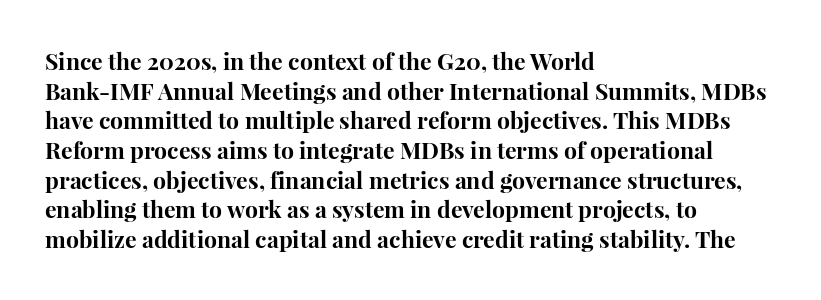
Is there any slant? The stems are plumb. Nothing unusual about the tracking: characters are spaced as the font intends. These words are printed bold, with thick strokes throughout. Evenly set lines give the paragraph a standard silhouette.
